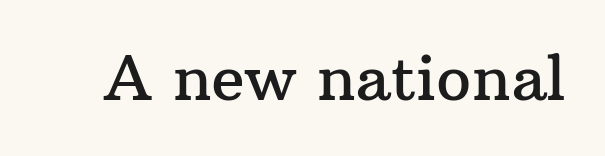
Between one letter and the next there's only the usual sliver of space. Is this a sans? No — the strokes have serifs. Lines of text with bare space underneath. It's the straight-up-and-down kind of type. Note the varied advance widths — an 'i' is clearly narrower than an 'm'.
